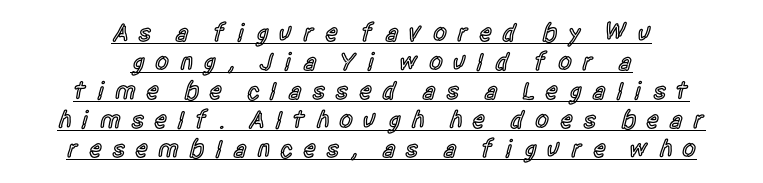
Q: Is the text bold? A: Semi-bold.
Q: Is the text italic (slanted)? A: Yes.
Q: Is the text underlined? A: Yes.
Q: How is the paragraph aligned? A: Centered.
Q: Is the spacing between letters normal or unusually wide? A: Unusually wide.
